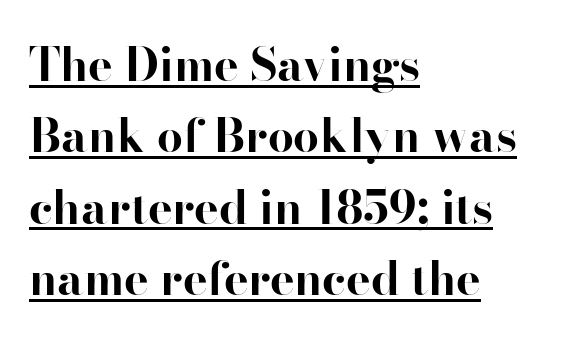
Q: Is the text bold? A: Yes.
Q: Is the text italic (slanted)? A: No, it is upright.
Q: Is the typeface a serif or a sans-serif typeface? A: Serif.
Q: Is the text underlined? A: Yes.
Q: How is the paragraph aligned? A: Left-aligned.
Q: Is the spacing between letters normal or unusually wide? A: Normal.
Q: Is the spacing between lines tight, normal or loose? A: Normal.
Q: Width (condensed, normal, or wide)? A: Normal.
Q: Stroke contrast? A: High.
Q: x-height? A: Small.
Q: Monospaced? A: No.
